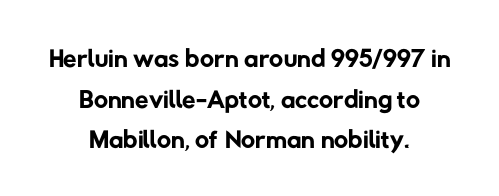
Q: Is the text bold? A: No.
Q: Is the typeface a serif or a sans-serif typeface? A: Sans-serif.
Q: Is the text underlined? A: No.
Q: How is the paragraph aligned? A: Centered.
Q: Is the spacing between letters normal or unusually wide? A: Normal.
Q: Is the spacing between lines tight, normal or loose? A: Tight.
Q: Width (condensed, normal, or wide)? A: Normal.
Q: Stroke contrast? A: Low.
Q: x-height? A: Medium.
Q: Monospaced? A: No.
